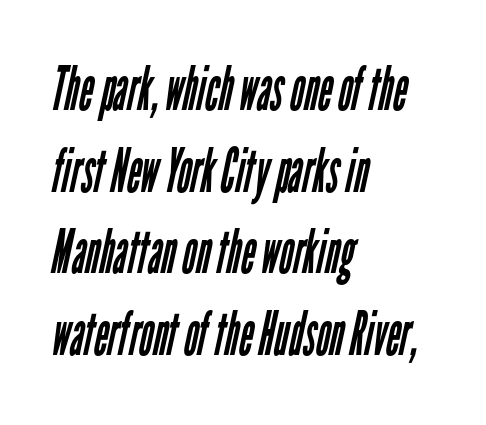
These lines keep a tight, regular rhythm from letter to letter. Honestly, there is no underline to notice here at all. The rendering uses natural spacing where letterforms have individual widths. Nothing sits at the stroke ends, so this counts as sans-serif. The passage shown stacks its lines at a standard gap. Stems and bowls with no extra thickness — not bold.
